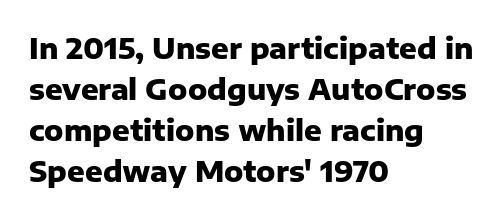
The image shows 29 px heavy sans-serif type, upright; set left-aligned, normal line spacing (1.41x), normal letter spacing, not underlined; low stroke contrast and a medium x-height.
